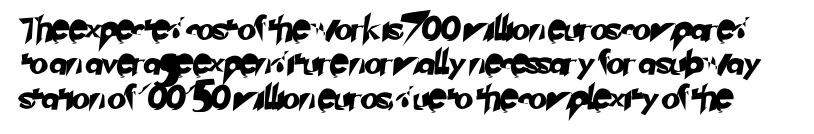
Q: Is the text underlined? A: No.
Q: Is the spacing between letters normal or unusually wide? A: Normal.
Q: Is the spacing between lines tight, normal or loose? A: Normal.
